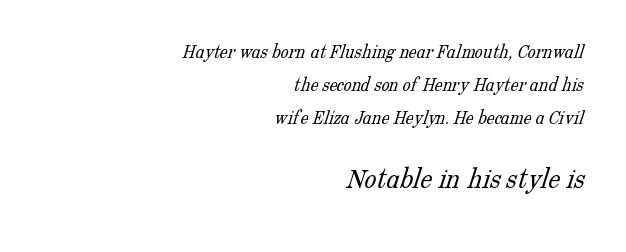
{"serif": "yes", "bold": "no", "weight": "light", "width": "normal", "stroke_contrast": "low", "x_height": "medium", "monospaced": "no", "underline": "no", "align": "right", "line_spacing": "normal", "line_spacing_ratio": 1.65, "letter_spacing": "normal", "letter_spacing_em": 0.0, "larger_block": "second", "size_ratio": 1.5, "glyph_px": 30}
